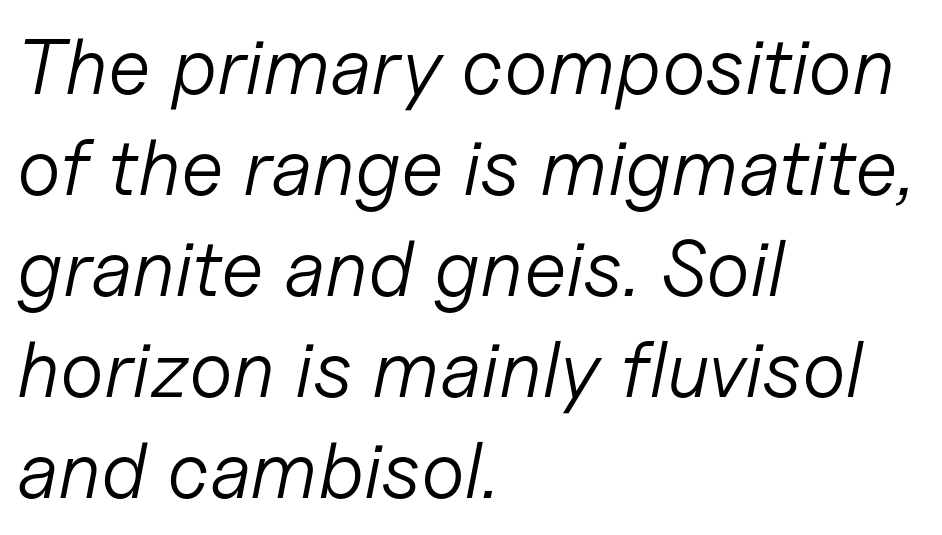
Q: Is the text bold? A: No.
Q: Is the text italic (slanted)? A: Yes, it leans right by about 11 degrees.
Q: Is the text underlined? A: No.
Q: How is the paragraph aligned? A: Left-aligned.
Q: Is the spacing between letters normal or unusually wide? A: Normal.
Q: Is the spacing between lines tight, normal or loose? A: Normal.
Q: Width (condensed, normal, or wide)? A: Normal.
Q: Stroke contrast? A: Low.
Q: x-height? A: Medium.
Q: Monospaced? A: No.
